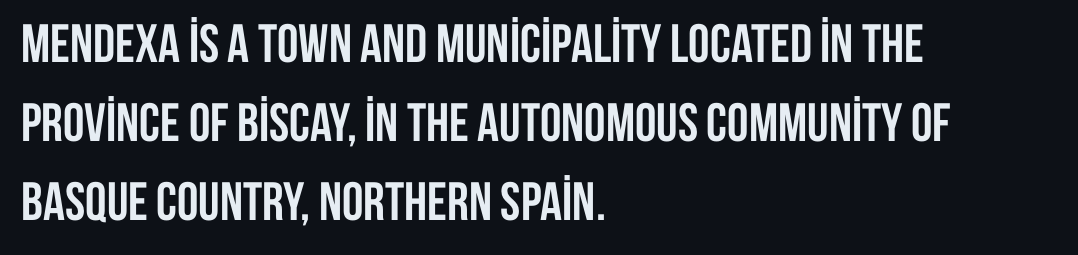
{"serif": "no", "italic": "no", "bold": "yes", "weight": "semibold", "width": "condensed", "stroke_contrast": "low", "x_height": "large", "monospaced": "no", "underline": "no", "align": "left", "line_spacing": "normal", "line_spacing_ratio": 1.46, "letter_spacing": "normal", "letter_spacing_em": 0.0, "glyph_px": 54}
